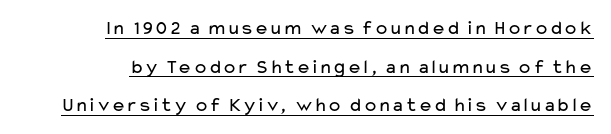
The image shows 20 px text type, upright; set right-aligned, loose line spacing (1.93x), normal letter spacing, underlined.
